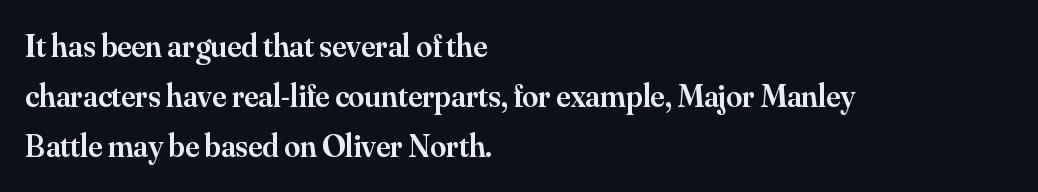
The image shows 32 px semibold serif type, upright; set left-aligned, normal line spacing (1.57x), normal letter spacing, not underlined; medium stroke contrast and a small x-height.
